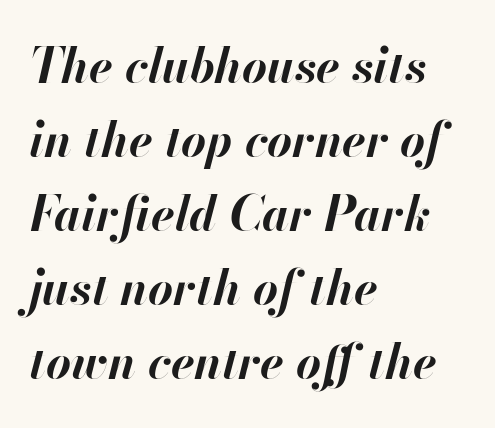
Q: Is the text bold? A: Yes.
Q: Is the text italic (slanted)? A: Yes, it leans right by about 13 degrees.
Q: Is the text underlined? A: No.
Q: How is the paragraph aligned? A: Left-aligned.
Q: Is the spacing between letters normal or unusually wide? A: Normal.
Q: Is the spacing between lines tight, normal or loose? A: Normal.
Q: Width (condensed, normal, or wide)? A: Normal.
Q: Stroke contrast? A: High.
Q: x-height? A: Small.
Q: Monospaced? A: No.
